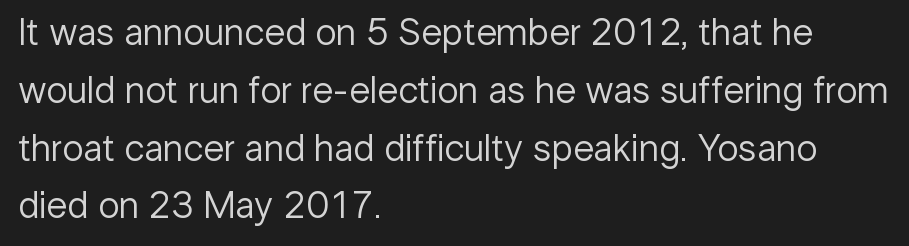
The passage shown is typed in a proportional face where columns would drift. Line starts are locked; line ends wander. The passage shown has conventional tracking throughout. Does the type have serifs? No, each stem ends abruptly. Is there much room between lines? A standard amount, neither cramped nor airy.
